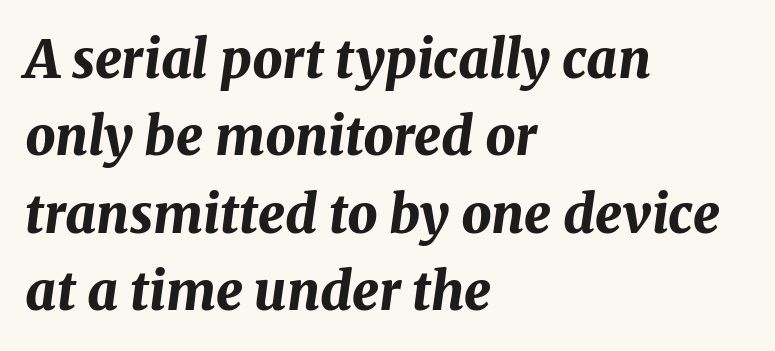
{"italic": "yes", "lean": "right", "slant_degrees": 8, "bold": "yes", "weight": "bold", "width": "normal", "stroke_contrast": "medium", "x_height": "medium", "monospaced": "no", "underline": "no", "align": "left", "line_spacing": "normal", "line_spacing_ratio": 1.46, "letter_spacing": "normal", "letter_spacing_em": 0.0, "glyph_px": 53}
